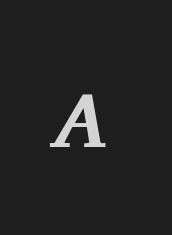
The typeface chosen for these lines features serifs. Spacing verdict: proportional, widths tailored to each character. Words appear elongated and porous because spacing is wide. Every letter is thick-stroked: bold, no question. A bare baseline throughout the passage. Slanted lettering throughout.
